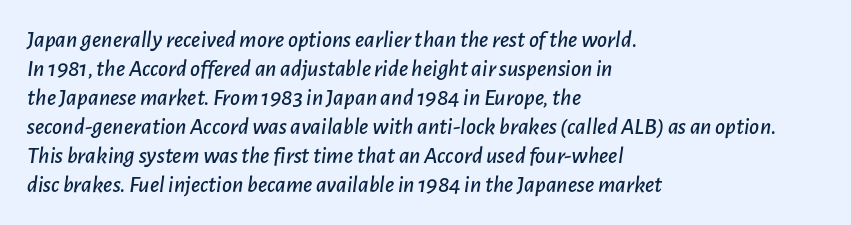
The image shows 24 px text type, italic (leaning right); set left-aligned, line spacing 1.21x, normal letter spacing, not underlined.
